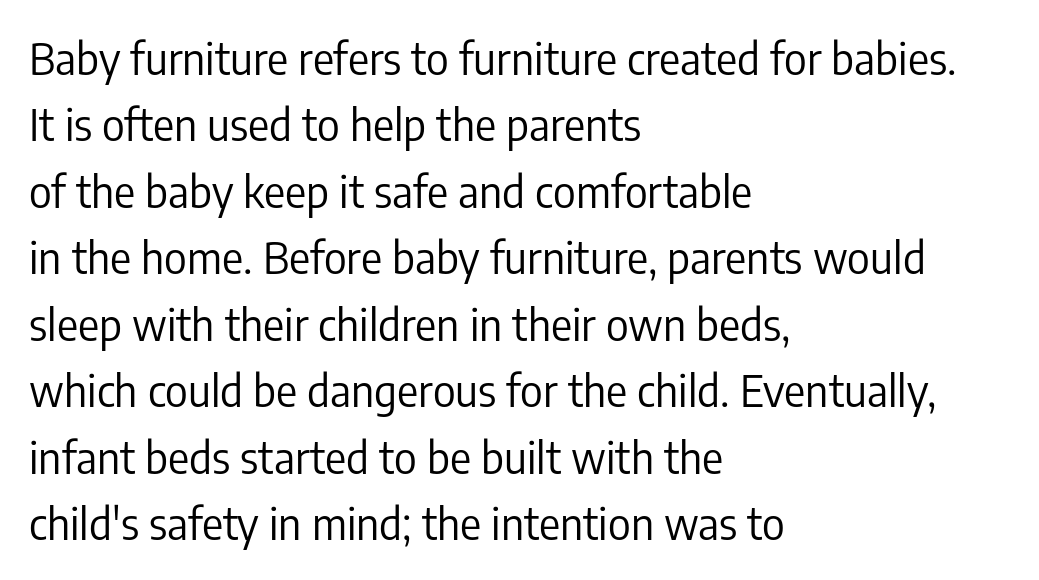
The image shows 44 px regular-weight, condensed sans-serif type, upright; set left-aligned, normal line spacing (1.51x), normal letter spacing, not underlined; low stroke contrast and a medium x-height.
